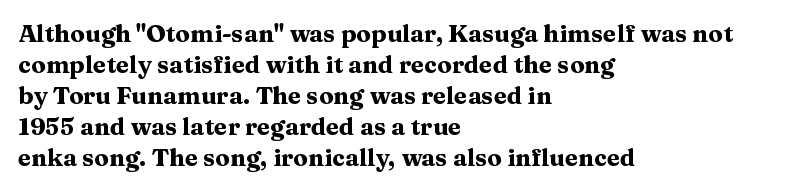
{"italic": "no", "bold": "yes", "underline": "no", "align": "left", "line_spacing": "normal", "line_spacing_ratio": 1.29, "letter_spacing": "normal", "letter_spacing_em": 0.0, "glyph_px": 24}
